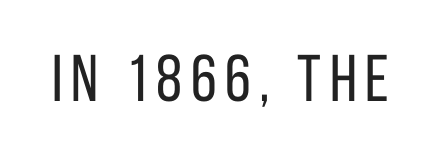
Q: Is the text bold? A: No.
Q: Is the text italic (slanted)? A: No, it is upright.
Q: Is the typeface a serif or a sans-serif typeface? A: Sans-serif.
Q: Is the text underlined? A: No.
Q: Width (condensed, normal, or wide)? A: Condensed.
Q: Stroke contrast? A: Low.
Q: x-height? A: Large.
Q: Monospaced? A: No.
